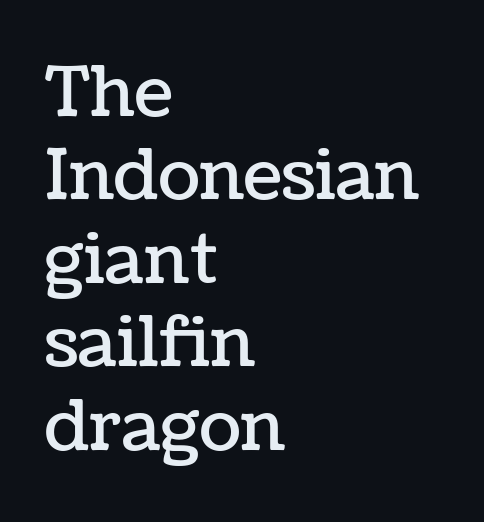
{"italic": "no", "width": "normal", "stroke_contrast": "low", "x_height": "medium", "monospaced": "no", "underline": "no", "align": "left", "line_spacing_ratio": 1.21, "letter_spacing": "normal", "letter_spacing_em": 0.0, "glyph_px": 69}
